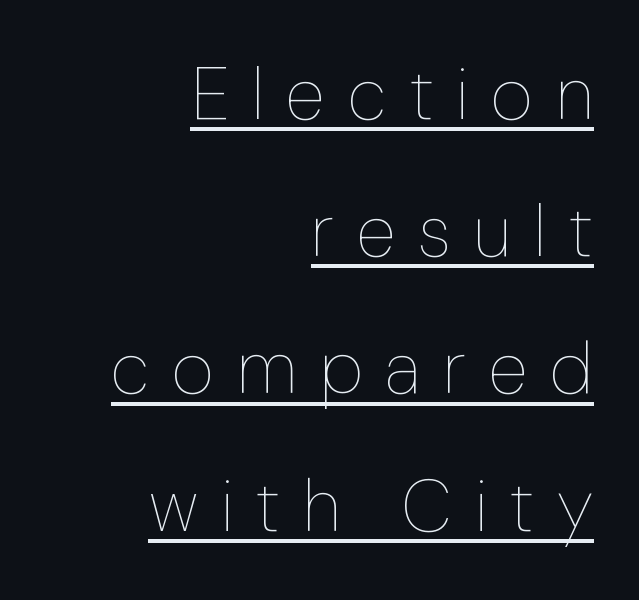
The image shows 73 px thin type, upright; set right-aligned, line spacing 1.88x, unusually wide letter spacing (+0.31 em), underlined; low stroke contrast and a medium x-height.
